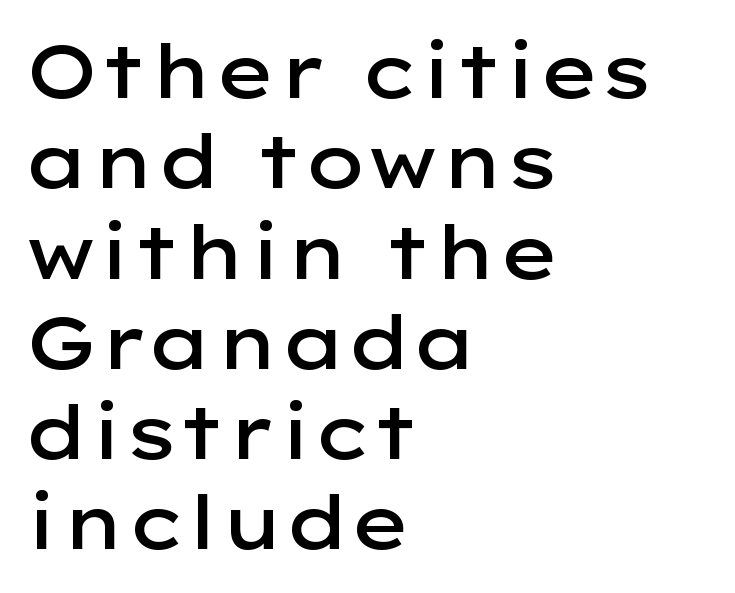
Quick note: not italic, upright. Letter spacing: default. Typographically, this falls in the sans-serif category. Stems and bowls a touch heavier than normal — semibold. These lines are rendered in a variable-pitch font. This rendering features lettering with no underline.
